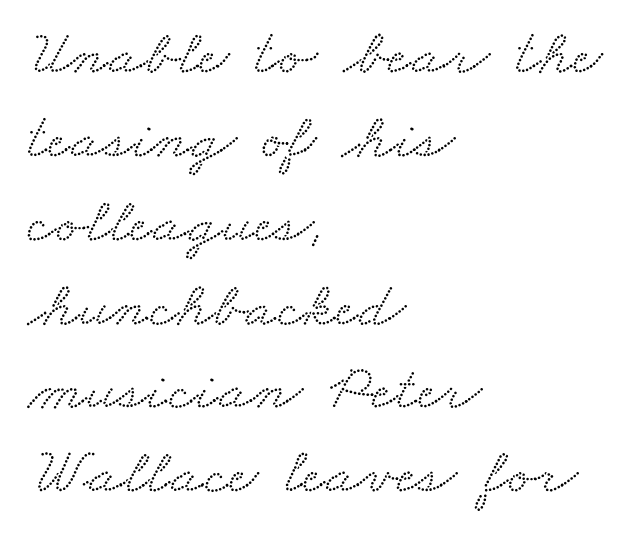
The words here are not underlined. Spacing between characters is what you'd get straight out of the box. Regarding serifs, this sample has them. Notice how the passage keeps a crisp vertical edge on the left only.
